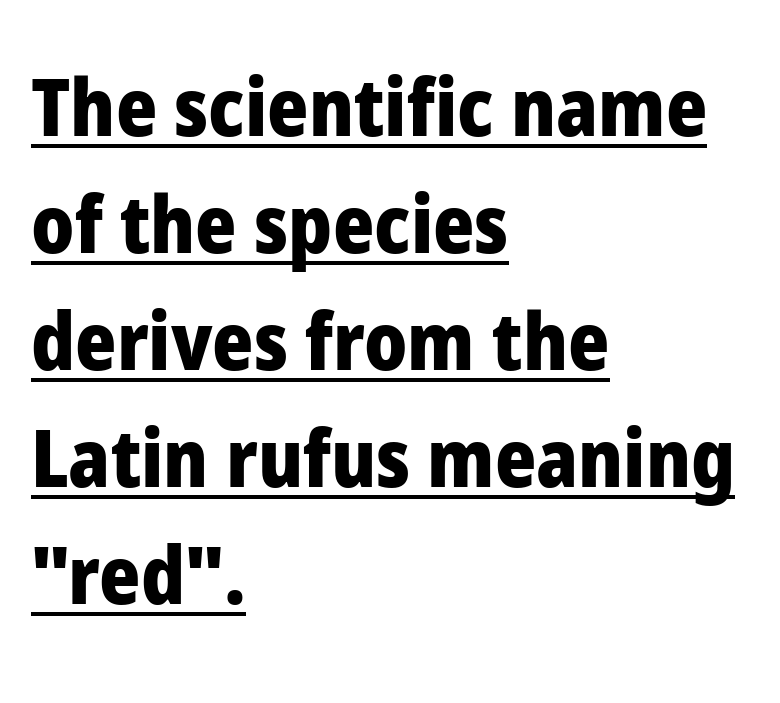
{"serif": "no", "italic": "no", "bold": "yes", "weight": "heavy", "width": "normal", "stroke_contrast": "low", "x_height": "medium", "monospaced": "no", "underline": "yes", "align": "left", "line_spacing": "normal", "line_spacing_ratio": 1.48, "letter_spacing": "normal", "letter_spacing_em": 0.0, "glyph_px": 79}
